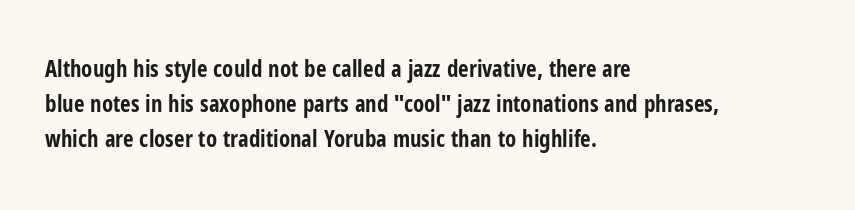
The image shows 23 px bold type, upright; set left-aligned, normal line spacing (1.53x), normal letter spacing, not underlined.
